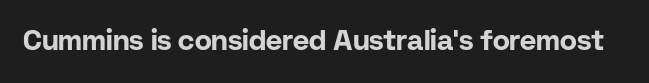
Q: Is the text bold? A: Yes.
Q: Is the text italic (slanted)? A: No, it is upright.
Q: Is the typeface a serif or a sans-serif typeface? A: Sans-serif.
Q: Is the text underlined? A: No.
Q: Is the spacing between letters normal or unusually wide? A: Normal.
Q: Width (condensed, normal, or wide)? A: Normal.
Q: Stroke contrast? A: Low.
Q: x-height? A: Medium.
Q: Monospaced? A: No.
